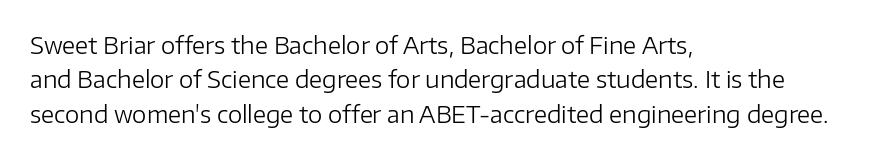
Q: Is the text bold? A: No.
Q: Is the text italic (slanted)? A: No, it is upright.
Q: Is the text underlined? A: No.
Q: How is the paragraph aligned? A: Left-aligned.
Q: Is the spacing between letters normal or unusually wide? A: Normal.
Q: Is the spacing between lines tight, normal or loose? A: Normal.
